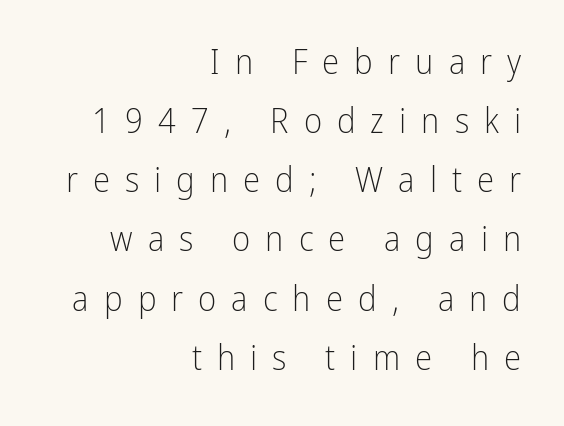
The image shows 35 px light, condensed sans-serif type, upright; set right-aligned, normal line spacing (1.69x), unusually wide letter spacing (+0.43 em), not underlined; low stroke contrast and a medium x-height.
